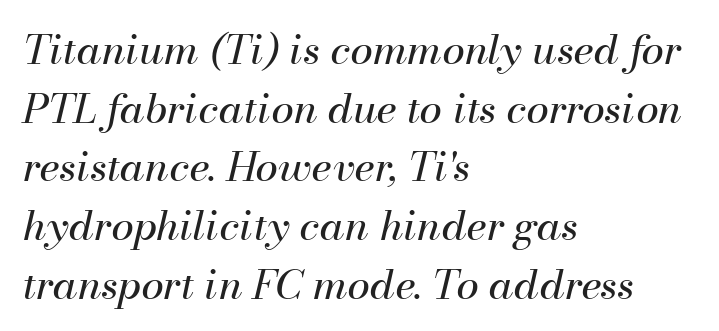
The image shows 41 px regular-weight type, italic (leaning right); set left-aligned, normal line spacing (1.43x), normal letter spacing, not underlined; medium stroke contrast and a small x-height.
